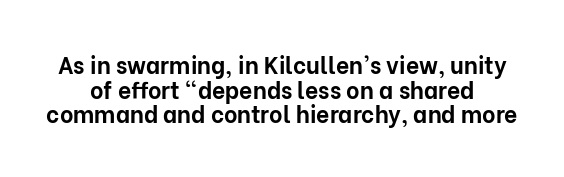
The image shows 23 px bold type, upright; set tight line spacing (1.07x), normal letter spacing, not underlined.
